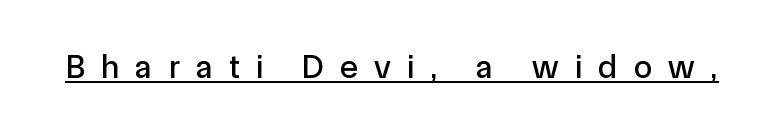
The image shows 33 px sans-serif type, upright; set unusually wide letter spacing (+0.5 em), underlined; a medium x-height.
